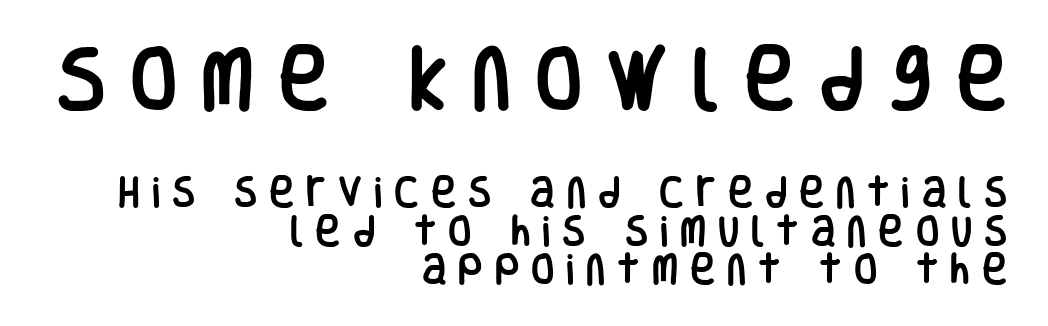
The lettering stays uniformly vertical, giving the passage a roman look. Tightly led — the rows are bunched. Typesetter's note — upper block bumped up in size, lower block left smaller. Plain, unruled lines of type. Is this a sans? Yes — the strokes have no serifs. Spacing between characters has been opened up far beyond the box default.
